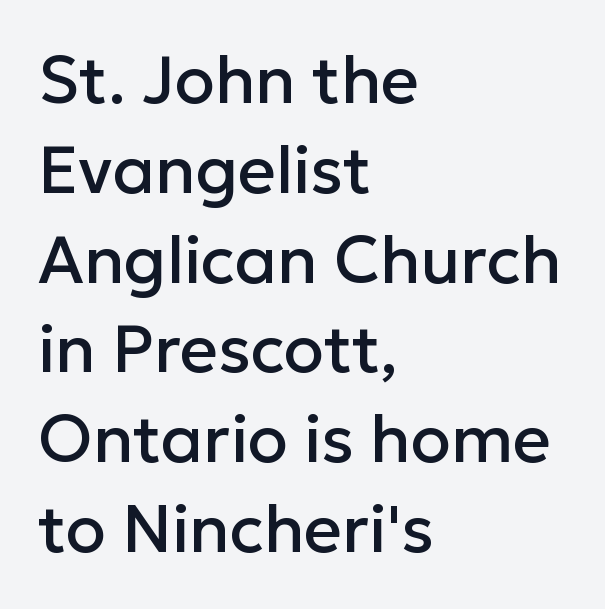
Looks like regular typesetting: each glyph gets only the width it needs. Tracking here is standard; glyphs follow each other at the usual distance. Line spacing here is normal. Note: no serifs on the glyphs.
